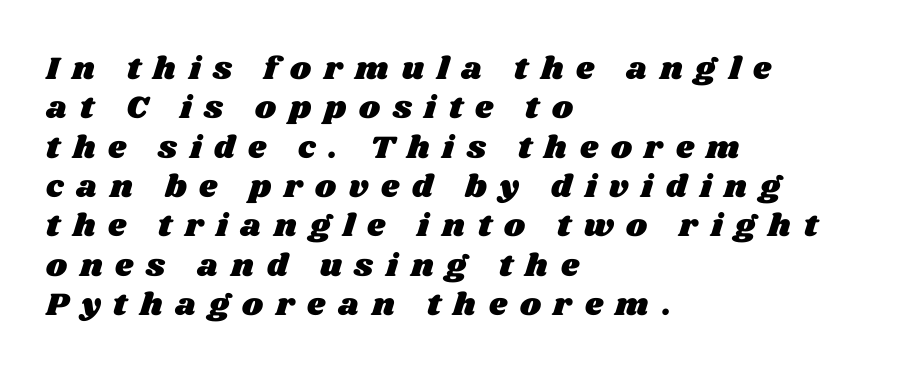
Q: Is the text underlined? A: No.
Q: How is the paragraph aligned? A: Left-aligned.
Q: Is the spacing between letters normal or unusually wide? A: Unusually wide.
Q: Width (condensed, normal, or wide)? A: Wide.
Q: Stroke contrast? A: Medium.
Q: x-height? A: Large.
Q: Monospaced? A: No.
